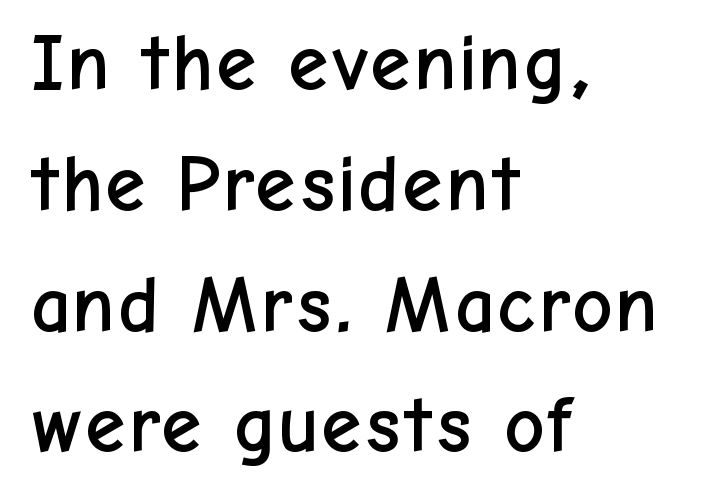
{"serif": "no", "italic": "no", "width": "normal", "stroke_contrast": "low", "x_height": "medium", "monospaced": "no", "underline": "no", "align": "left", "line_spacing": "normal", "line_spacing_ratio": 1.51, "letter_spacing": "normal", "letter_spacing_em": 0.0, "glyph_px": 80}
